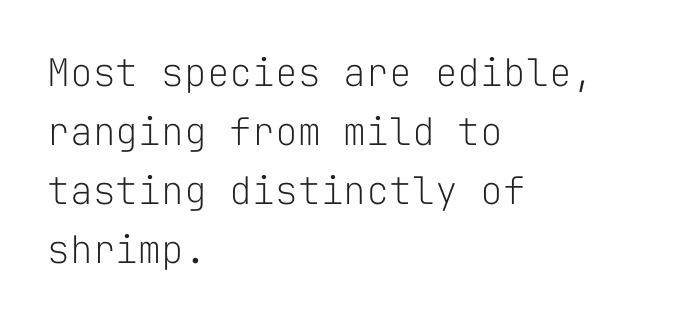
Quick note: not italic, upright. Honestly, there is no underline to notice here at all. No extra tracking has been applied to these lines. Quick note: interline space is typical.
